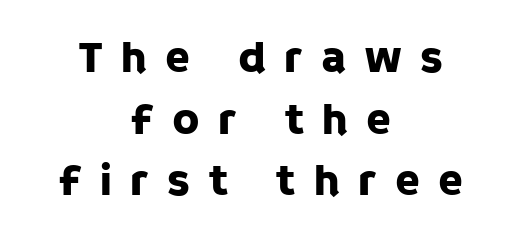
{"serif": "no", "italic": "no", "width": "normal", "stroke_contrast": "low", "x_height": "large", "monospaced": "no", "underline": "no", "align": "center", "line_spacing": "normal", "line_spacing_ratio": 1.37, "letter_spacing": "wide", "letter_spacing_em": 0.4, "glyph_px": 45}
